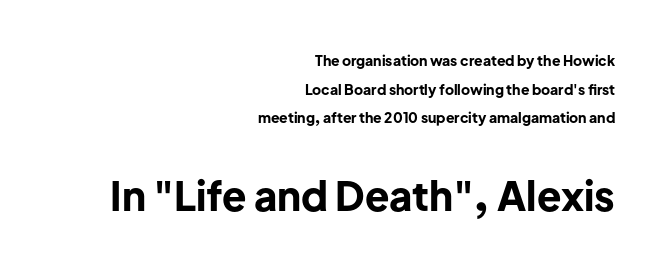
Q: Is the text bold? A: Yes.
Q: Is the text italic (slanted)? A: No, it is upright.
Q: Is the typeface a serif or a sans-serif typeface? A: Sans-serif.
Q: Is the text underlined? A: No.
Q: How is the paragraph aligned? A: Right-aligned.
Q: Is the spacing between letters normal or unusually wide? A: Normal.
Q: Is the spacing between lines tight, normal or loose? A: Loose.
Q: Which block of text is set in a larger size, the first (top) or the second (bottom)? A: The second (bottom) one.
Q: Width (condensed, normal, or wide)? A: Normal.
Q: Stroke contrast? A: Low.
Q: x-height? A: Medium.
Q: Monospaced? A: No.
